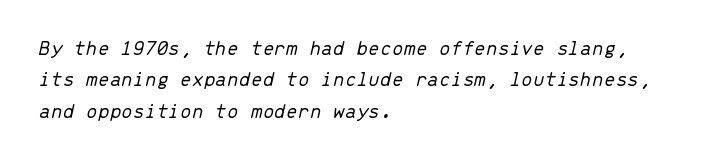
Q: Is the text bold? A: No.
Q: Is the text italic (slanted)? A: Yes, it leans right by about 13 degrees.
Q: Is the text underlined? A: No.
Q: How is the paragraph aligned? A: Left-aligned.
Q: Is the spacing between letters normal or unusually wide? A: Normal.
Q: Is the spacing between lines tight, normal or loose? A: Normal.
